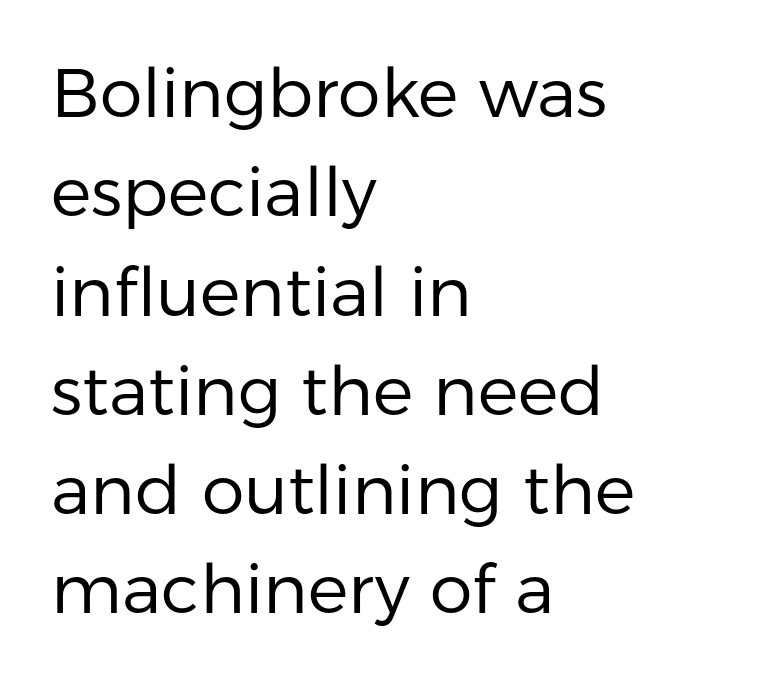
The image shows 68 px regular-weight sans-serif type, upright; set left-aligned, normal line spacing (1.46x), normal letter spacing, not underlined; low stroke contrast and a medium x-height.
